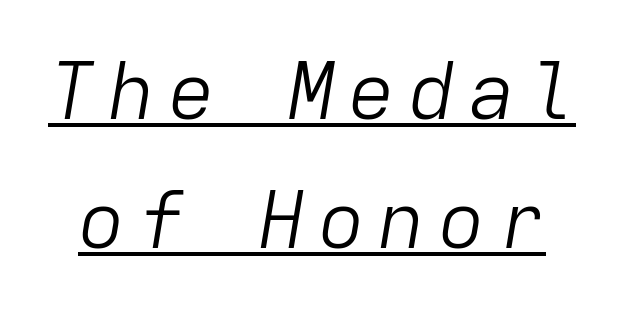
A quiet, ordinary-to-light weight characterises the typeface. Beneath each row of characters lies a ruled line. How would I describe the line gaps? Plain and ordinary. Looking at the ascenders, they clearly lean.
